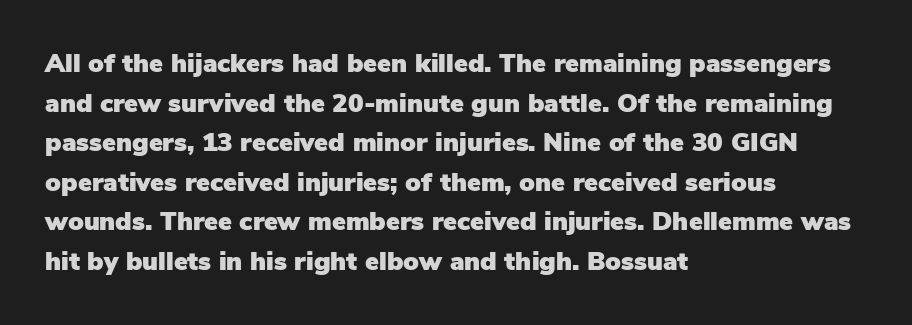
Q: Is the text italic (slanted)? A: No, it is upright.
Q: Is the text underlined? A: No.
Q: How is the paragraph aligned? A: Left-aligned.
Q: Is the spacing between letters normal or unusually wide? A: Normal.
Q: Is the spacing between lines tight, normal or loose? A: Normal.
